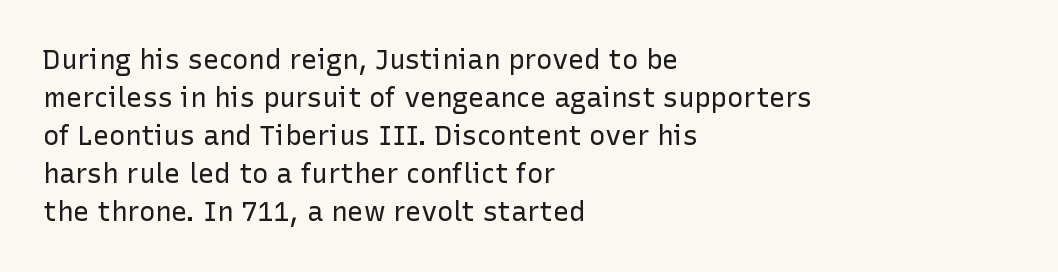
Q: Is the text bold? A: No.
Q: Is the text italic (slanted)? A: No, it is upright.
Q: Is the text underlined? A: No.
Q: How is the paragraph aligned? A: Left-aligned.
Q: Is the spacing between letters normal or unusually wide? A: Normal.
Q: Is the spacing between lines tight, normal or loose? A: Normal.
